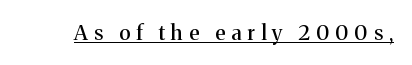
Q: Is the text italic (slanted)? A: No, it is upright.
Q: Is the text underlined? A: Yes.
Q: Is the spacing between letters normal or unusually wide? A: Unusually wide.
